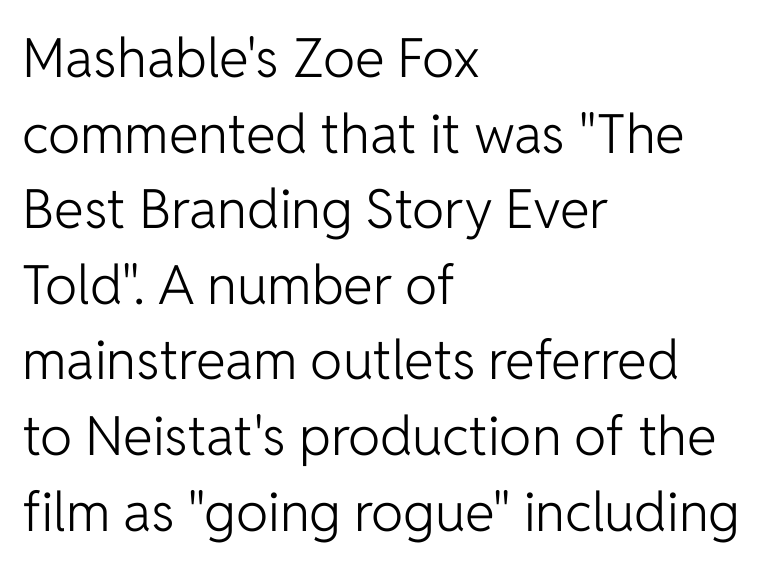
Q: Is the text bold? A: No.
Q: Is the text italic (slanted)? A: No, it is upright.
Q: Is the typeface a serif or a sans-serif typeface? A: Sans-serif.
Q: Is the text underlined? A: No.
Q: How is the paragraph aligned? A: Left-aligned.
Q: Is the spacing between letters normal or unusually wide? A: Normal.
Q: Is the spacing between lines tight, normal or loose? A: Normal.
Q: Width (condensed, normal, or wide)? A: Normal.
Q: Stroke contrast? A: Low.
Q: x-height? A: Medium.
Q: Monospaced? A: No.
